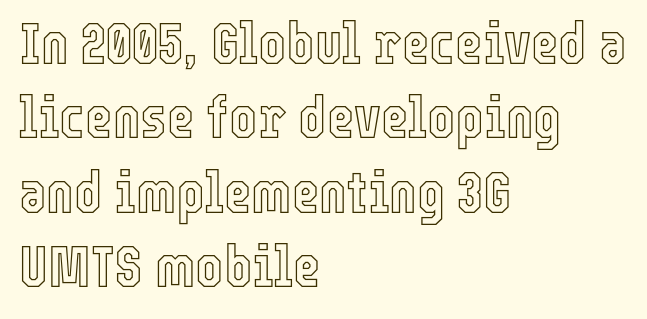
The image shows 59 px condensed type, upright; set left-aligned, normal line spacing (1.26x), normal letter spacing, not underlined; a medium x-height.
